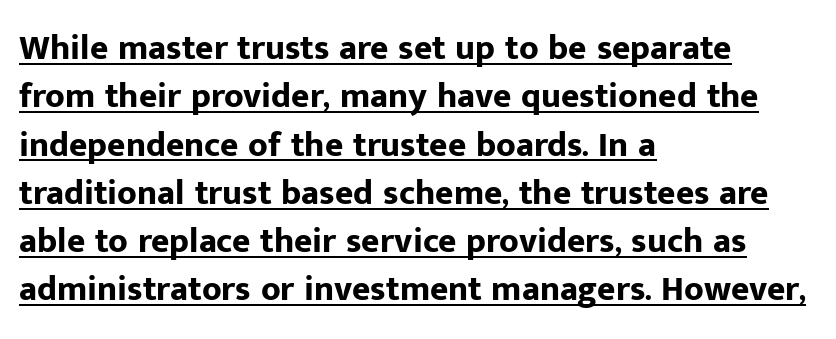
Q: Is the text bold? A: Yes.
Q: Is the text italic (slanted)? A: No, it is upright.
Q: Is the typeface a serif or a sans-serif typeface? A: Sans-serif.
Q: Is the text underlined? A: Yes.
Q: How is the paragraph aligned? A: Left-aligned.
Q: Is the spacing between letters normal or unusually wide? A: Normal.
Q: Is the spacing between lines tight, normal or loose? A: Normal.
Q: Width (condensed, normal, or wide)? A: Normal.
Q: Stroke contrast? A: Low.
Q: x-height? A: Medium.
Q: Monospaced? A: No.
